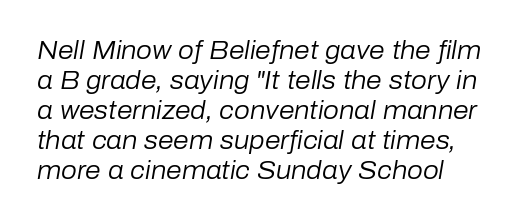
Compared with ordinary roman type, these characters are visibly tilted. Caption: standard tracking, unaltered. Descenders hang freely into open space. Is the stroke heavy? The answer is a plain regular-or-lighter.
